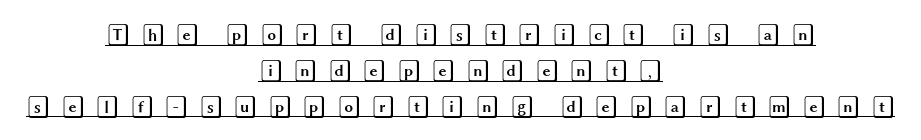
Tall strokes in this sample are plumb rather than angled. Does extra space separate the letters? Yes, quite a lot of it. Reading down the column, the eye jumps a familiar distance to each next line. Is the block centered? Yes — each line is placed symmetrically about the middle. Looks like someone drew a line under every word here.
